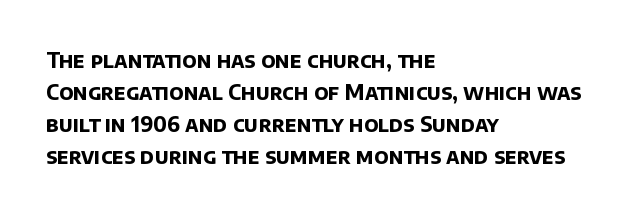
Q: Is the text bold? A: Yes.
Q: Is the text underlined? A: No.
Q: How is the paragraph aligned? A: Left-aligned.
Q: Is the spacing between letters normal or unusually wide? A: Normal.
Q: Is the spacing between lines tight, normal or loose? A: Normal.
